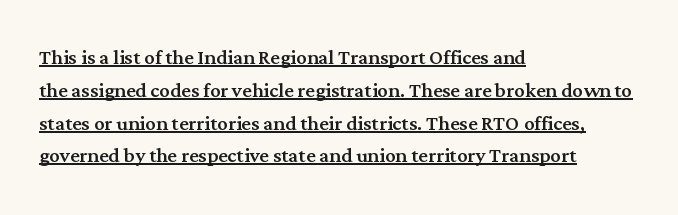
The image shows 26 px text type, upright; set left-aligned, normal line spacing (1.26x), normal letter spacing, underlined.
